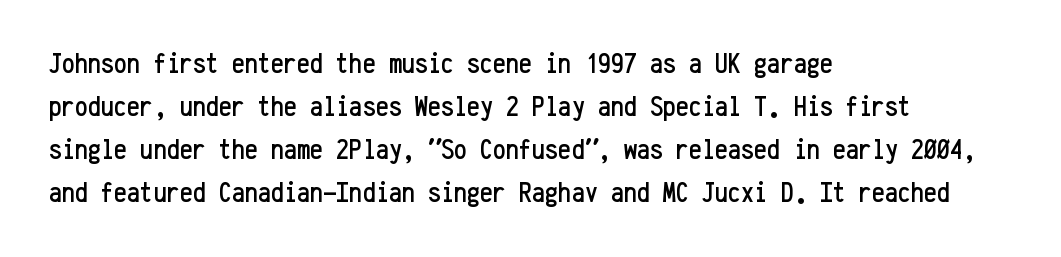
The image shows 29 px condensed sans-serif type, upright, monospaced; set left-aligned, normal line spacing (1.48x), normal letter spacing, not underlined; low stroke contrast and a medium x-height.
